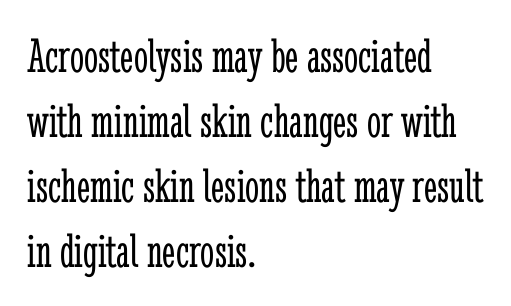
{"serif": "yes", "italic": "no", "bold": "no", "weight": "light", "width": "condensed", "stroke_contrast": "low", "x_height": "medium", "monospaced": "no", "underline": "no", "align": "left", "line_spacing": "normal", "line_spacing_ratio": 1.3, "letter_spacing": "normal", "letter_spacing_em": 0.0, "glyph_px": 50}
